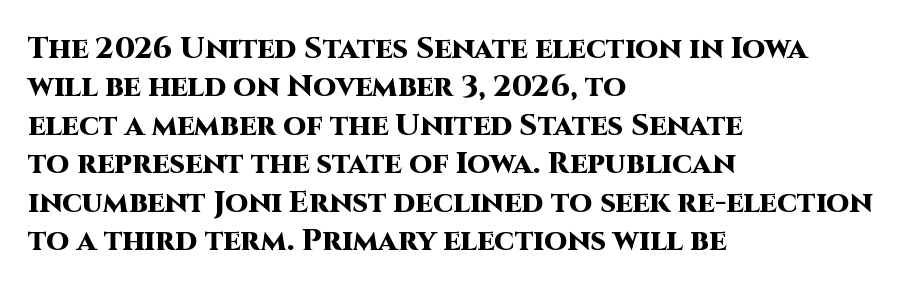
The lines in this sample share a left origin and differ only in where they stop. Look at the tracking — it's just the regular setting, nothing added. Characters remain perfectly vertical along every line. The glyphs in this specimen are sans serif. The letters advance in unequal steps, a hallmark of proportional type. Honestly, the row spacing looks completely unremarkable.
